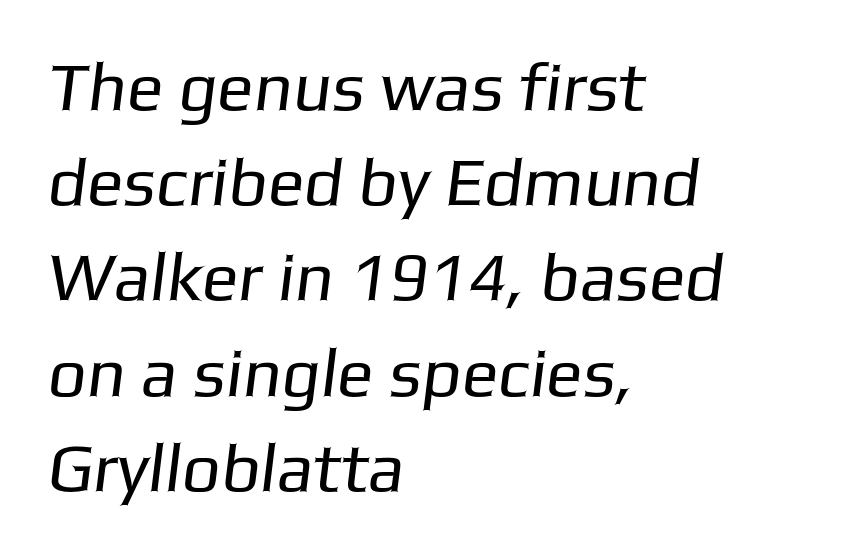
A typesetter would call this leading conventional body-copy spacing. Any mark beneath the type? The region is blank. The rendering shows plain stroke endings on the letterforms — a sans-serif design. Varying glyph widths throughout — classic text-font behaviour.
